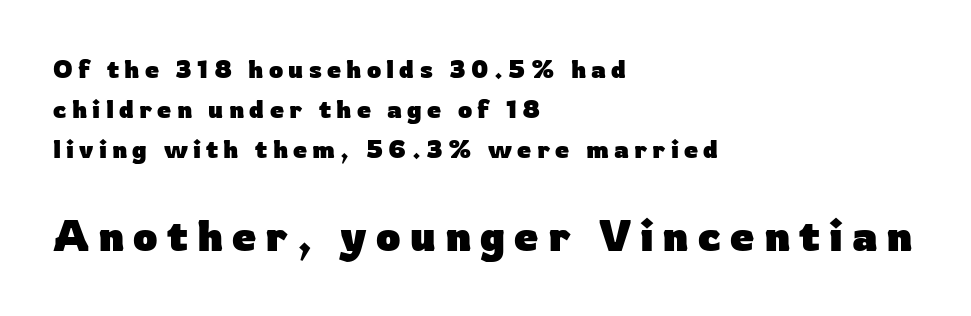
{"serif": "no", "italic": "no", "bold": "yes", "weight": "heavy", "width": "normal", "stroke_contrast": "low", "x_height": "medium", "monospaced": "no", "underline": "no", "align": "left", "line_spacing": "normal", "line_spacing_ratio": 1.61, "letter_spacing": "wide", "letter_spacing_em": 0.21, "larger_block": "second", "size_ratio": 1.72, "glyph_px": 43}
